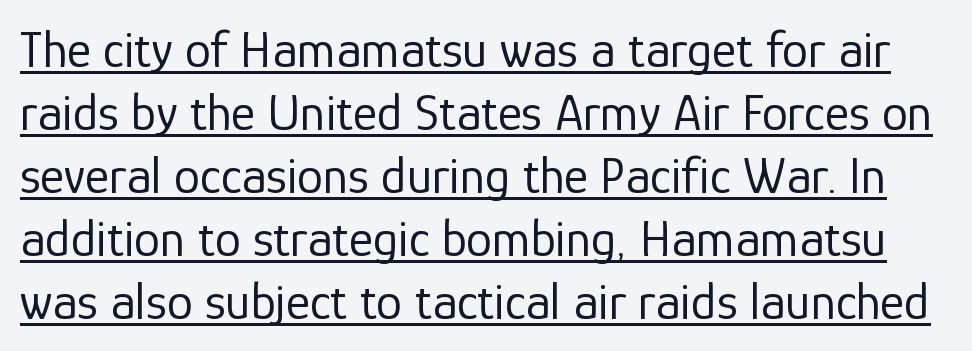
{"serif": "no", "italic": "no", "bold": "no", "weight": "regular", "width": "normal", "stroke_contrast": "low", "x_height": "medium", "monospaced": "no", "underline": "yes", "line_spacing_ratio": 1.21, "letter_spacing": "normal", "letter_spacing_em": 0.0, "glyph_px": 52}
